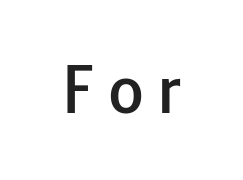
The image shows 62 px sans-serif type, upright; set unusually wide letter spacing (+0.22 em), not underlined; low stroke contrast and a medium x-height.
